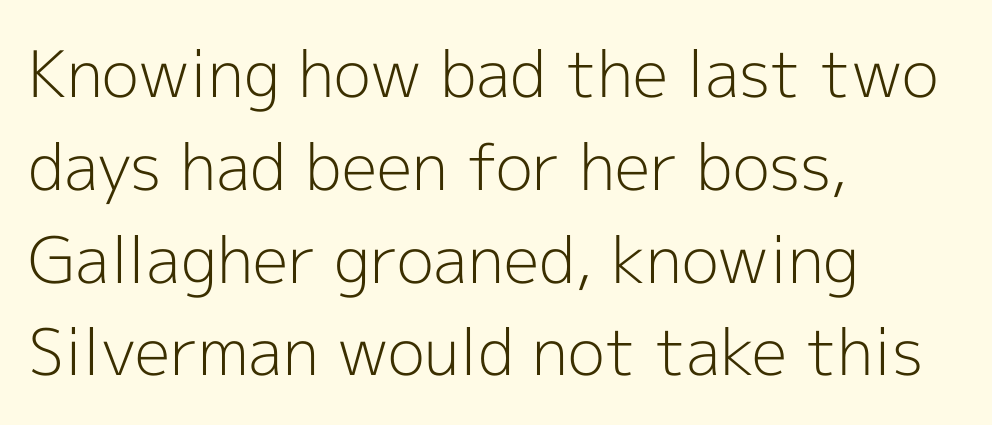
{"serif": "no", "italic": "no", "bold": "no", "weight": "light", "width": "normal", "x_height": "medium", "monospaced": "no", "underline": "no", "align": "left", "line_spacing": "normal", "line_spacing_ratio": 1.45, "letter_spacing": "normal", "letter_spacing_em": 0.0, "glyph_px": 64}
